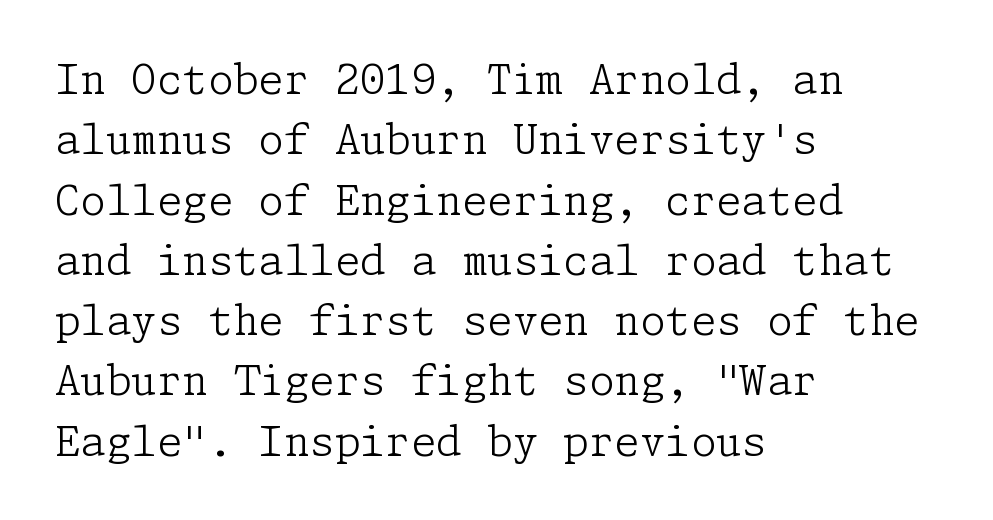
Q: Is the text bold? A: No.
Q: Is the text italic (slanted)? A: No, it is upright.
Q: Is the typeface a serif or a sans-serif typeface? A: Serif.
Q: Is the text underlined? A: No.
Q: How is the paragraph aligned? A: Left-aligned.
Q: Is the spacing between letters normal or unusually wide? A: Normal.
Q: Is the spacing between lines tight, normal or loose? A: Normal.
Q: Width (condensed, normal, or wide)? A: Normal.
Q: Stroke contrast? A: Low.
Q: x-height? A: Medium.
